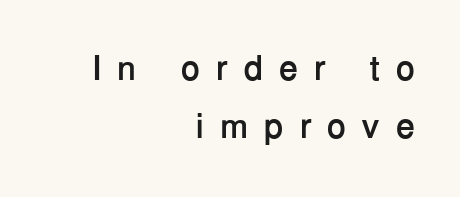
{"serif": "no", "italic": "no", "bold": "yes", "weight": "semibold", "width": "normal", "stroke_contrast": "low", "x_height": "medium", "monospaced": "no", "underline": "no", "align": "right", "line_spacing": "normal", "line_spacing_ratio": 1.65, "letter_spacing": "wide", "letter_spacing_em": 0.45, "glyph_px": 35}
